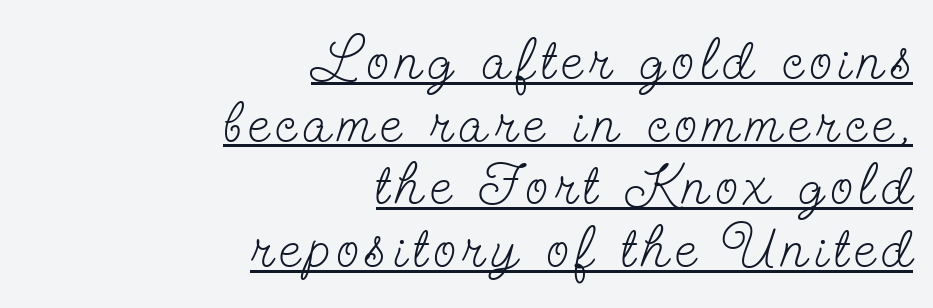
{"serif": "yes", "bold": "no", "weight": "light", "width": "condensed", "stroke_contrast": "low", "x_height": "small", "monospaced": "no", "underline": "yes", "align": "right", "line_spacing": "tight", "line_spacing_ratio": 1.08, "glyph_px": 58}
